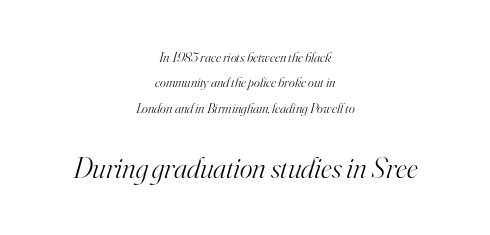
The image shows 30 px light serif type, italic (leaning right); set centered, line spacing 1.81x, normal letter spacing, not underlined; the second (bottom) block is 2.14x larger; high stroke contrast and a small x-height.
